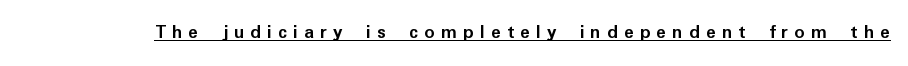
Is there any slant? The stems are plumb. Tracking here is generous; glyphs stand well apart from one another. This rendering features underlined lettering. Typographic density is high because the face is bold.
